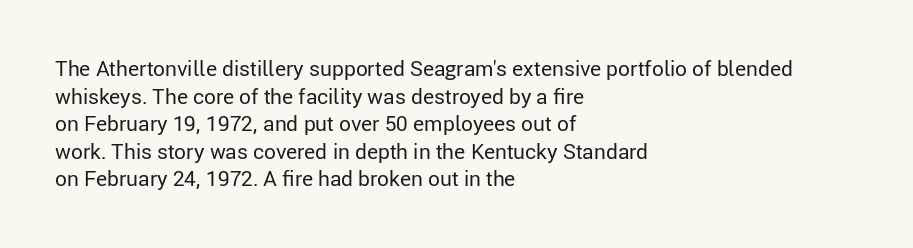
Q: Is the text bold? A: No.
Q: Is the text italic (slanted)? A: No, it is upright.
Q: Is the text underlined? A: No.
Q: How is the paragraph aligned? A: Left-aligned.
Q: Is the spacing between letters normal or unusually wide? A: Normal.
Q: Is the spacing between lines tight, normal or loose? A: Normal.
